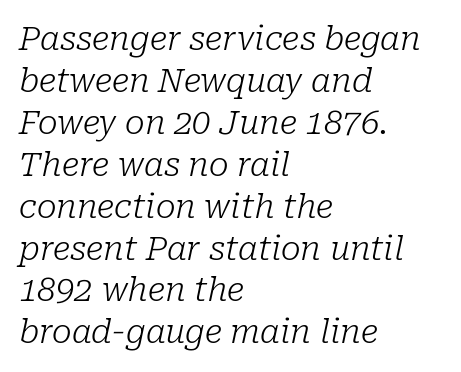
The image shows 33 px light serif type, italic (leaning right); set left-aligned, normal line spacing (1.27x), normal letter spacing, not underlined; low stroke contrast and a medium x-height.
